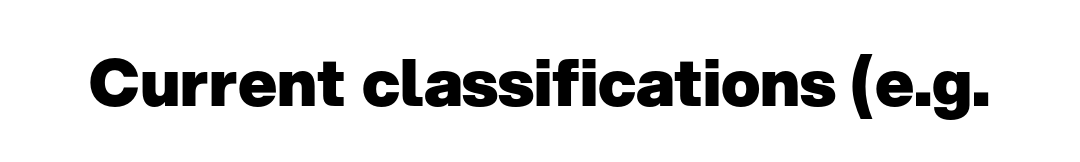
Q: Is the text bold? A: Yes.
Q: Is the text italic (slanted)? A: No, it is upright.
Q: Is the typeface a serif or a sans-serif typeface? A: Sans-serif.
Q: Is the text underlined? A: No.
Q: Is the spacing between letters normal or unusually wide? A: Normal.
Q: Width (condensed, normal, or wide)? A: Normal.
Q: Stroke contrast? A: Low.
Q: x-height? A: Medium.
Q: Monospaced? A: No.
